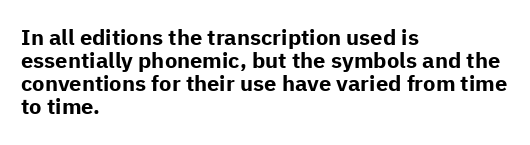
The image shows 22 px bold type, upright; set left-aligned, tight line spacing (1.04x), normal letter spacing, not underlined.
